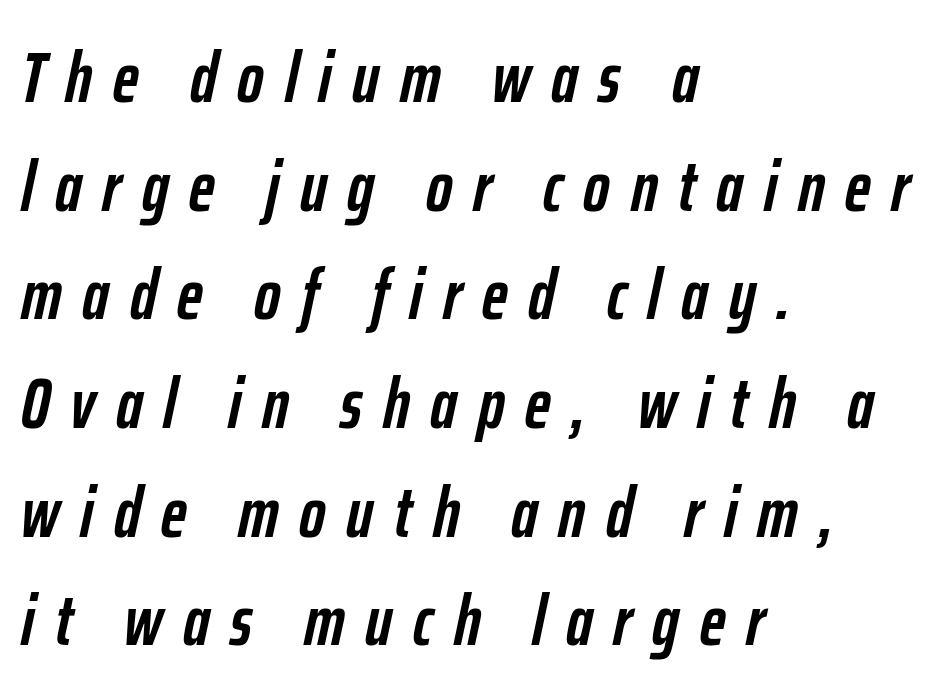
{"italic": "yes", "lean": "right", "slant_degrees": 12, "bold": "yes", "weight": "semibold", "width": "condensed", "stroke_contrast": "low", "x_height": "medium", "monospaced": "no", "underline": "no", "align": "left", "line_spacing": "normal", "line_spacing_ratio": 1.53, "letter_spacing": "wide", "letter_spacing_em": 0.29, "glyph_px": 71}
